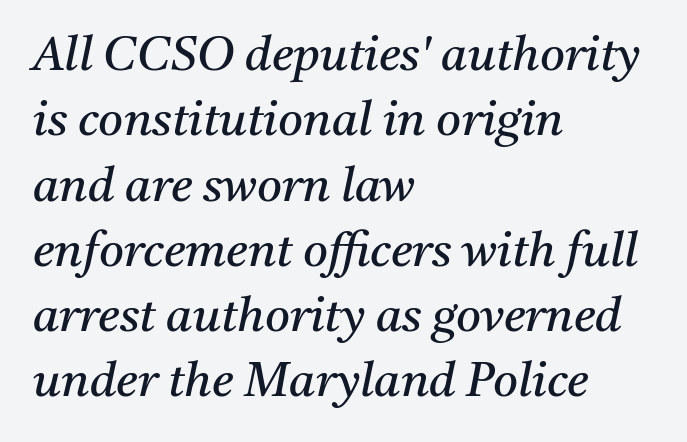
The passage shown is typed in a proportional face where columns would drift. The whole block is typeset with a tilt. These lines sit exactly where default settings would place them. No chunkiness to these letters — they're not bold. The designer went with a serif here, giving each stem small feet. No word sits above an underline.
